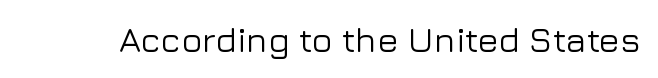
{"serif": "no", "italic": "no", "width": "normal", "stroke_contrast": "low", "x_height": "medium", "monospaced": "no", "underline": "no", "letter_spacing": "normal", "letter_spacing_em": 0.0, "glyph_px": 35}
